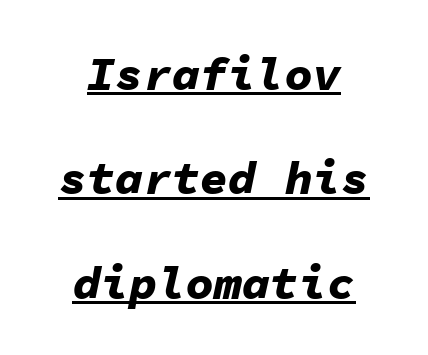
Q: Is the text bold? A: Yes.
Q: Is the text italic (slanted)? A: Yes, it leans right by about 11 degrees.
Q: Is the text underlined? A: Yes.
Q: How is the paragraph aligned? A: Centered.
Q: Is the spacing between letters normal or unusually wide? A: Normal.
Q: Is the spacing between lines tight, normal or loose? A: Loose.
Q: Width (condensed, normal, or wide)? A: Normal.
Q: Stroke contrast? A: Low.
Q: x-height? A: Medium.
Q: Monospaced? A: Yes.
